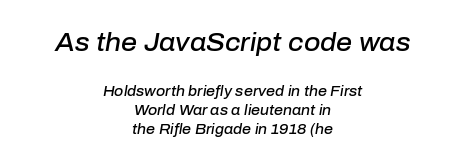
The image shows 25 px text type, italic (leaning right); set centered, normal line spacing (1.36x), normal letter spacing, not underlined; the first (top) block is 1.79x larger.
